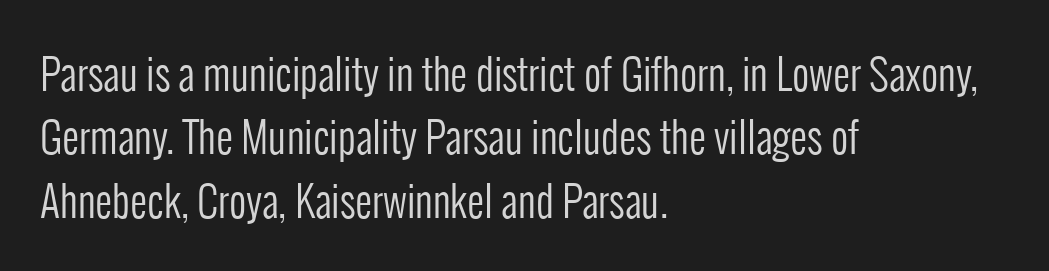
The image shows 42 px regular-weight, condensed sans-serif type, upright; set left-aligned, normal line spacing (1.51x), normal letter spacing, not underlined; low stroke contrast and a medium x-height.
